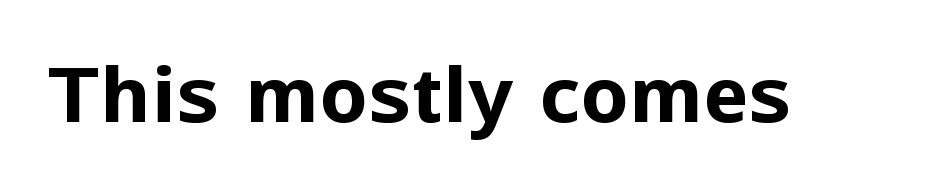
The image shows 77 px bold sans-serif type, upright; set normal letter spacing, not underlined; low stroke contrast and a medium x-height.
